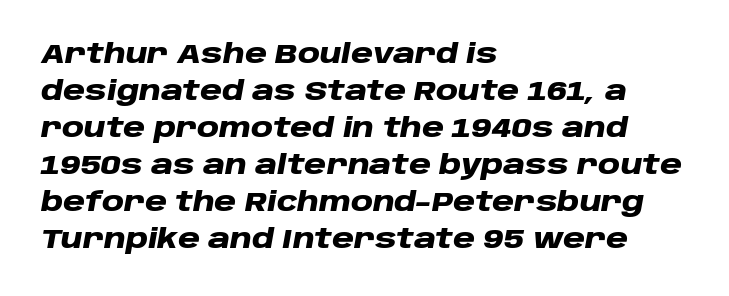
The gap between lines stays unmarked. The glyphs have the mass of a bold cut. Emphasis-style slanted type is in use. Compared with a centered layout, this one pins lines to the left instead.
